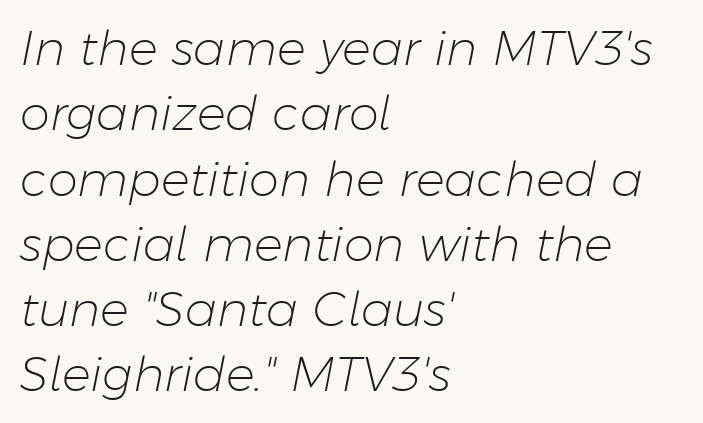
The typography opts for an oblique posture over an upright one. The string is rendered with underlining switched off. Caption: face not bold, strokes unweighted. Line spacing here is normal. If you drew a ruler down the left edge, every line would touch it. This sample has the flowing, uneven cadence of proportional lettering.
